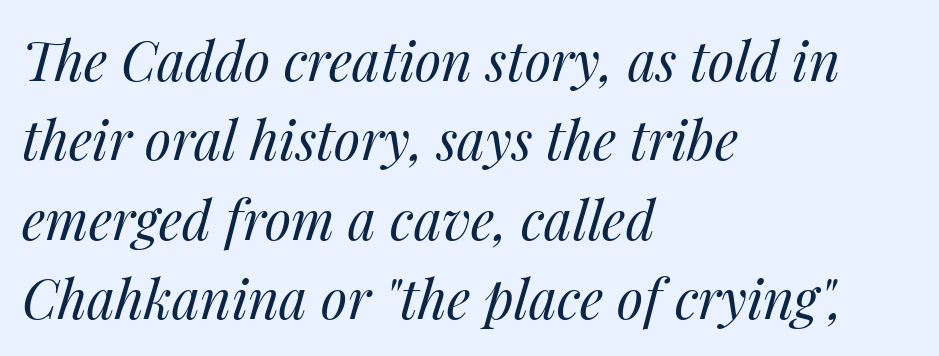
{"italic": "yes", "lean": "right", "slant_degrees": 14, "bold": "no", "weight": "regular", "width": "normal", "stroke_contrast": "medium", "x_height": "medium", "monospaced": "no", "underline": "no", "align": "left", "line_spacing": "normal", "line_spacing_ratio": 1.47, "letter_spacing": "normal", "letter_spacing_em": 0.0, "glyph_px": 54}
